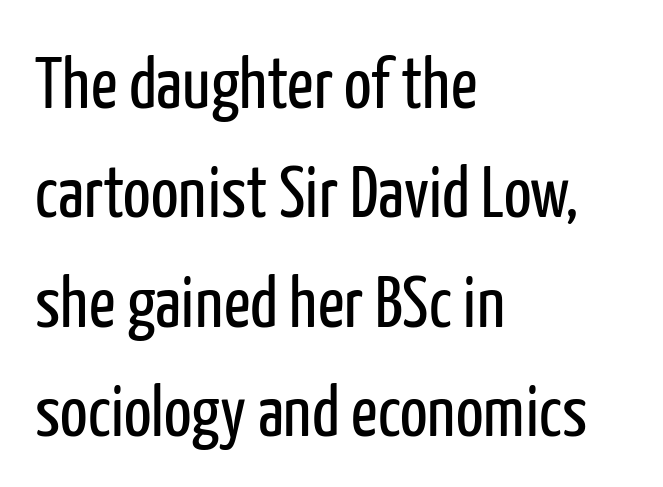
The font family rendered here belongs to the sans-serif group. How would I describe the line gaps? Plain and ordinary. No extra ink here — the face is not bold. The face used here is rendered with its standard letterfit. Each letter keeps its own natural width here, so spacing adapts to shape. Every stem runs plumb, perpendicular to the baseline.
